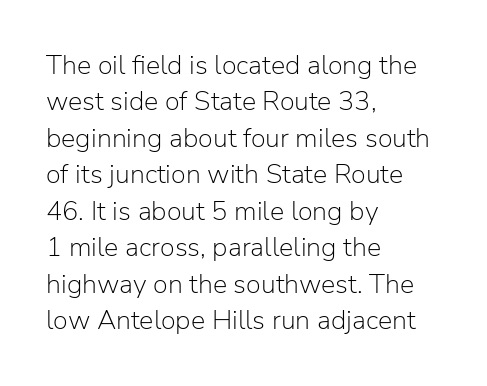
Upright lettering throughout. Reading down the column, the eye jumps a familiar distance to each next line. The typesetting does not lean heavy: it is not bold. Horizontal alignment here is leftward, the default for most running prose. The space directly below the letters is spotless. Glyph-to-glyph distance matches everyday printed text.
